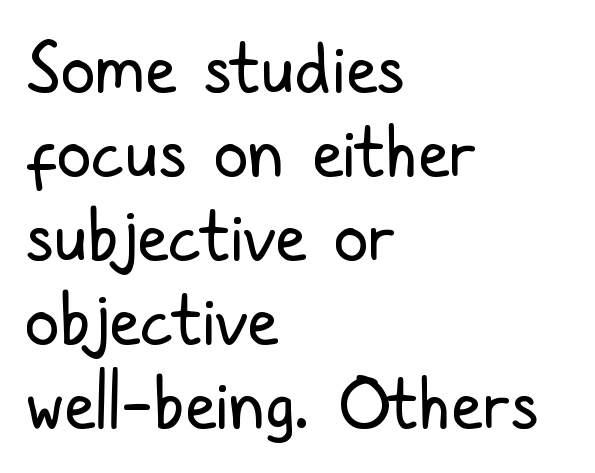
{"serif": "no", "italic": "no", "bold": "no", "weight": "regular", "width": "condensed", "stroke_contrast": "low", "x_height": "medium", "monospaced": "no", "underline": "no", "align": "left", "line_spacing_ratio": 1.2, "letter_spacing": "normal", "letter_spacing_em": 0.0, "glyph_px": 70}
